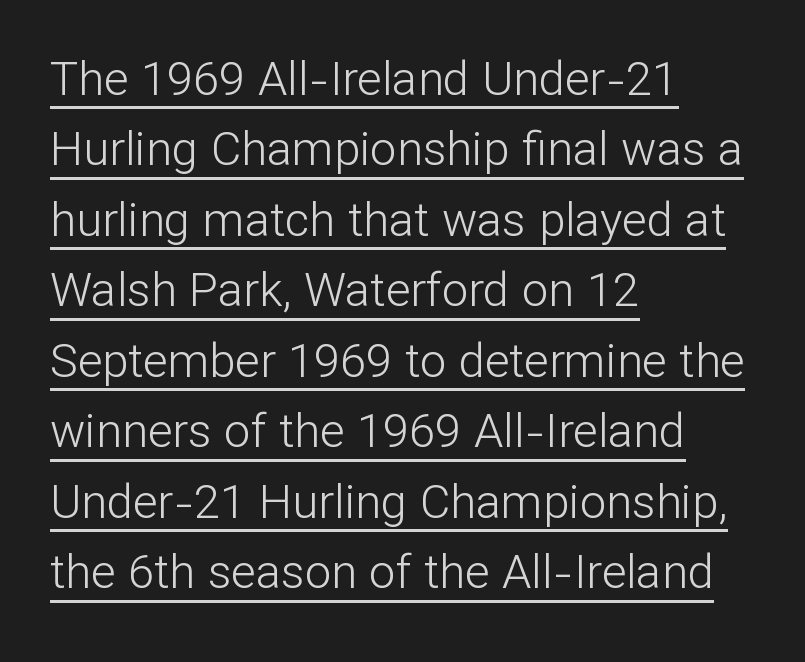
Q: Is the text bold? A: No.
Q: Is the text italic (slanted)? A: No, it is upright.
Q: Is the typeface a serif or a sans-serif typeface? A: Sans-serif.
Q: Is the text underlined? A: Yes.
Q: How is the paragraph aligned? A: Left-aligned.
Q: Is the spacing between letters normal or unusually wide? A: Normal.
Q: Is the spacing between lines tight, normal or loose? A: Normal.
Q: Width (condensed, normal, or wide)? A: Normal.
Q: Stroke contrast? A: Low.
Q: x-height? A: Medium.
Q: Monospaced? A: No.
